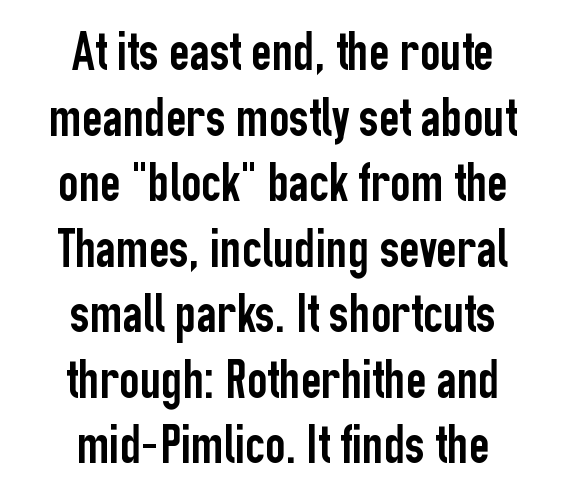
The image shows 56 px condensed sans-serif type, upright; set centered, line spacing 1.17x, normal letter spacing, not underlined; low stroke contrast and a medium x-height.
